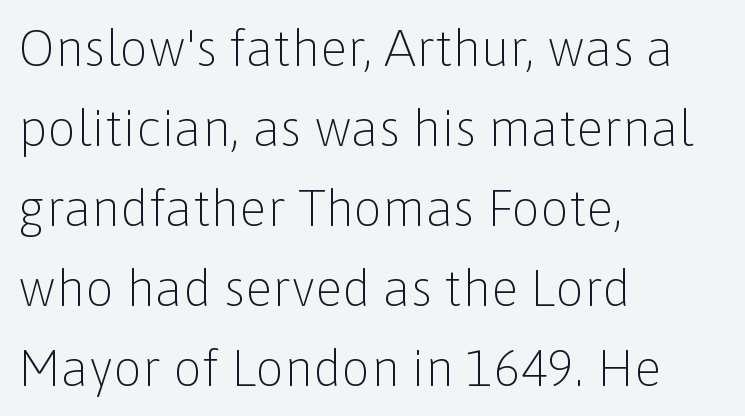
{"serif": "no", "italic": "no", "bold": "no", "weight": "light", "width": "normal", "stroke_contrast": "low", "x_height": "medium", "monospaced": "no", "underline": "no", "align": "left", "line_spacing": "normal", "line_spacing_ratio": 1.57, "letter_spacing": "normal", "letter_spacing_em": 0.0, "glyph_px": 51}
